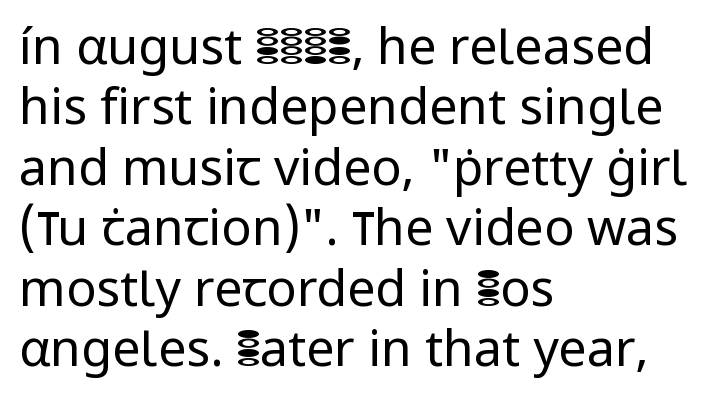
Q: Is the text bold? A: No.
Q: Is the text italic (slanted)? A: No, it is upright.
Q: Is the typeface a serif or a sans-serif typeface? A: Sans-serif.
Q: Is the text underlined? A: No.
Q: How is the paragraph aligned? A: Left-aligned.
Q: Is the spacing between letters normal or unusually wide? A: Normal.
Q: Width (condensed, normal, or wide)? A: Normal.
Q: Stroke contrast? A: Low.
Q: x-height? A: Medium.
Q: Monospaced? A: No.
